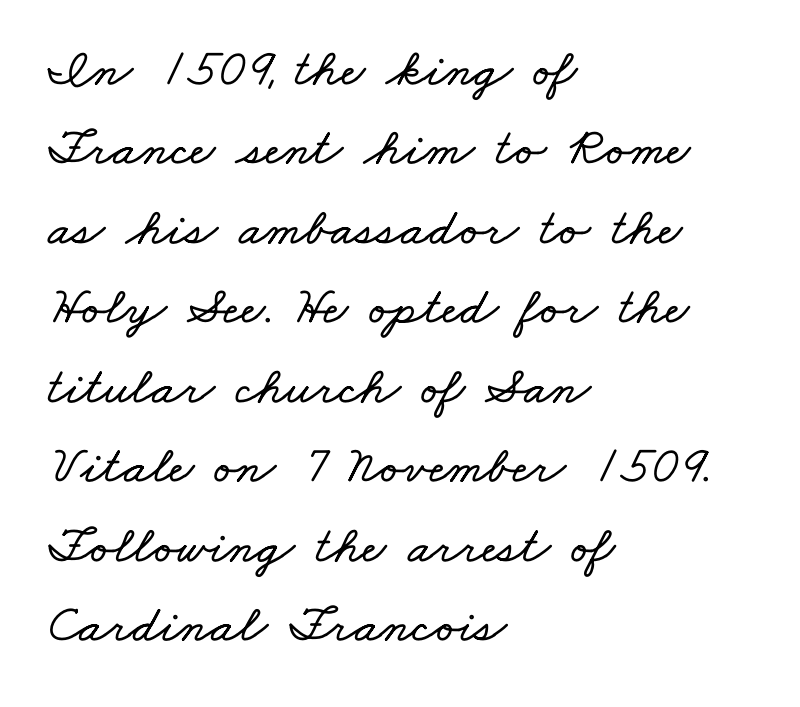
Horizontal alignment here is leftward, the default for most running prose. Whoever set this chose a conventional vertical rhythm. Short note: letters normally spaced. The glyphs are unaccompanied by any horizontal stroke below them.
